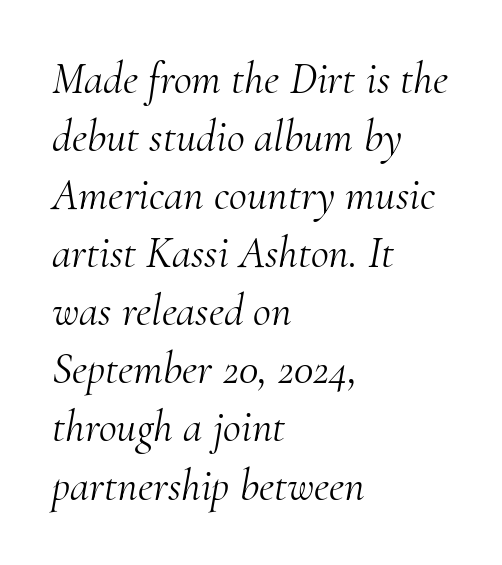
The image shows 44 px light serif type, italic (leaning right); set left-aligned, normal line spacing (1.32x), normal letter spacing, not underlined; medium stroke contrast and a small x-height.
